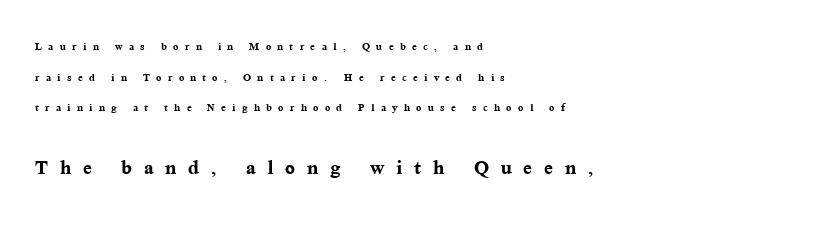
{"italic": "no", "bold": "yes", "underline": "no", "align": "left", "line_spacing": "loose", "line_spacing_ratio": 2.18, "letter_spacing": "wide", "letter_spacing_em": 0.45, "larger_block": "second", "size_ratio": 1.86, "glyph_px": 26}
